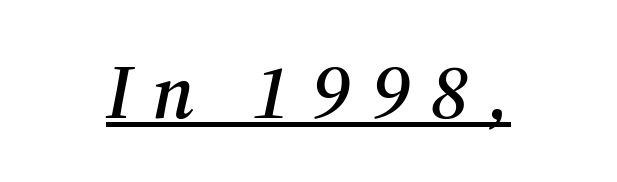
The image shows 78 px serif type, italic (leaning right); set centered, unusually wide letter spacing (+0.26 em), underlined; medium stroke contrast and a medium x-height.
